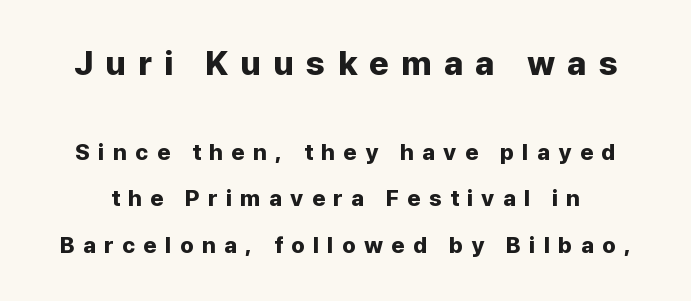
{"serif": "no", "italic": "no", "bold": "yes", "weight": "bold", "width": "normal", "stroke_contrast": "low", "x_height": "medium", "monospaced": "no", "underline": "no", "line_spacing": "loose", "line_spacing_ratio": 2.02, "letter_spacing": "wide", "letter_spacing_em": 0.36, "larger_block": "first", "size_ratio": 1.48, "glyph_px": 34}
